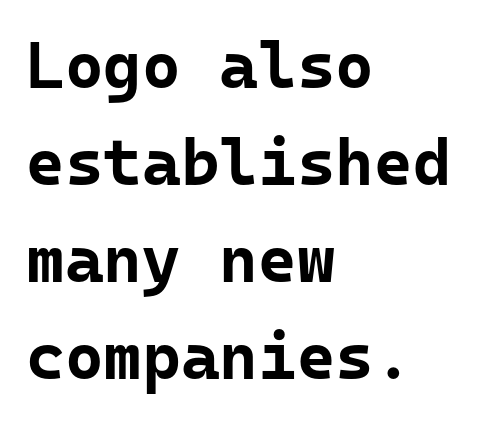
{"serif": "no", "italic": "no", "bold": "yes", "weight": "bold", "width": "normal", "stroke_contrast": "low", "x_height": "medium", "monospaced": "yes", "underline": "no", "align": "left", "line_spacing": "normal", "line_spacing_ratio": 1.47, "letter_spacing": "normal", "letter_spacing_em": 0.0, "glyph_px": 66}
